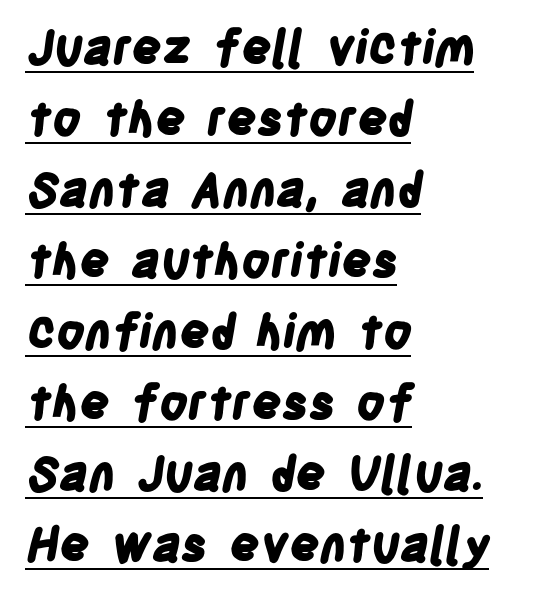
In terms of letterspacing, this is plain default setting. Here the designer chose a conventional face with non-uniform glyph widths. The paragraph shown leans on its left margin. Evenly set lines give the paragraph a standard silhouette. The passage shown is typeset with a sans-serif family.
